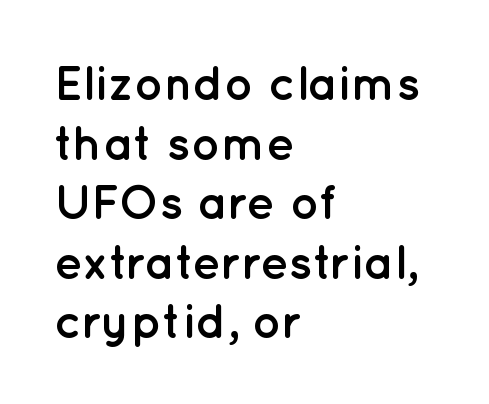
Proportional: the letters do not fall into vertical columns. Typeset ragged right — the left edge is the straight one. Weight check: bold — yes, fully. Every character sits straight up, as roman type does. Type style note: lacks serifs. You could call the tracking neutral — neither tight nor loose.
